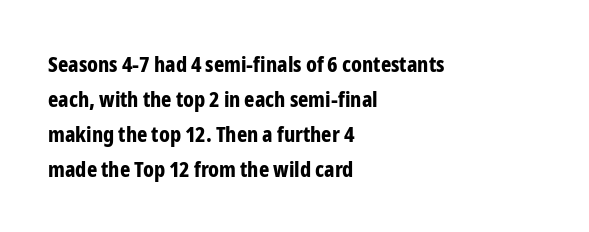
Horizontal bands of white between lines are of average thickness. The rendering keeps characters at their native spacing. Line beginnings align vertically; line endings do not. The font is running at its bold setting. No italicization has been applied; the sample stays upright.
